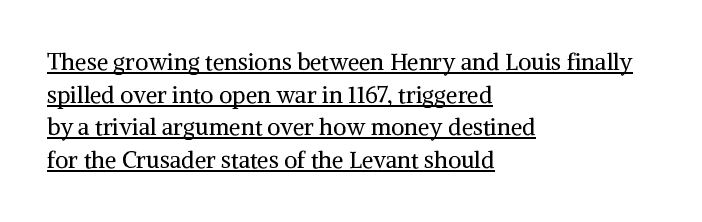
The image shows 23 px text type, upright; set left-aligned, normal line spacing (1.42x), normal letter spacing, underlined.
